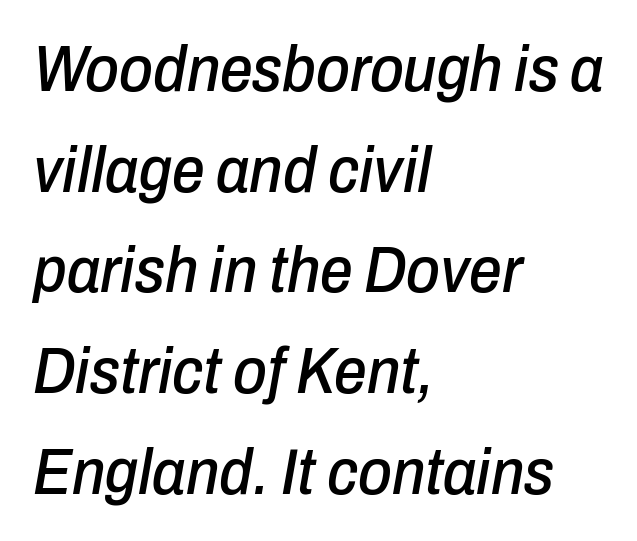
The image shows 65 px condensed type, italic (leaning right); set left-aligned, normal line spacing (1.55x), normal letter spacing, not underlined; low stroke contrast and a medium x-height.
